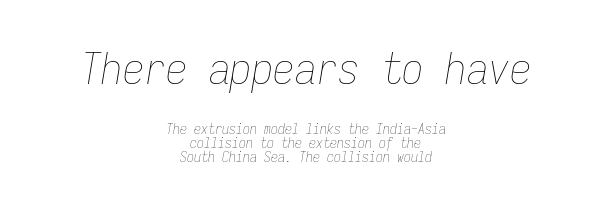
Q: Is the text bold? A: No.
Q: Is the text italic (slanted)? A: Yes, it leans right by about 9 degrees.
Q: Is the text underlined? A: No.
Q: How is the paragraph aligned? A: Centered.
Q: Is the spacing between letters normal or unusually wide? A: Normal.
Q: Is the spacing between lines tight, normal or loose? A: Tight.
Q: Which block of text is set in a larger size, the first (top) or the second (bottom)? A: The first (top) one.
Q: Width (condensed, normal, or wide)? A: Condensed.
Q: Stroke contrast? A: Low.
Q: x-height? A: Medium.
Q: Monospaced? A: Yes.
